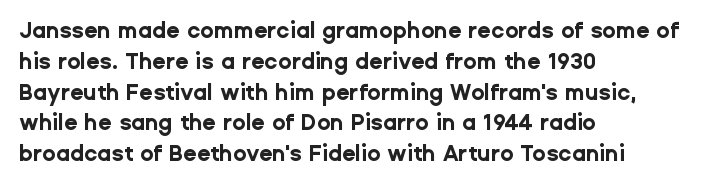
Q: Is the text bold? A: Yes.
Q: Is the text italic (slanted)? A: No, it is upright.
Q: Is the text underlined? A: No.
Q: How is the paragraph aligned? A: Left-aligned.
Q: Is the spacing between letters normal or unusually wide? A: Normal.
Q: Is the spacing between lines tight, normal or loose? A: Normal.
